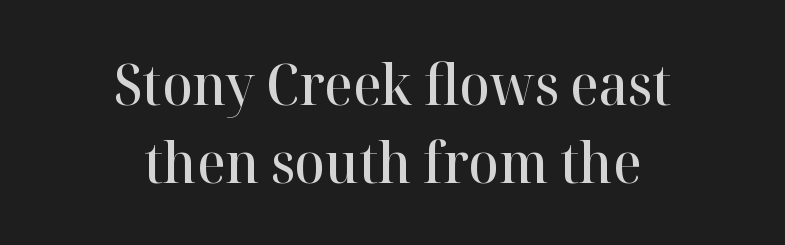
The image shows 56 px semibold serif type, upright; set centered, normal line spacing (1.39x), normal letter spacing, not underlined; high stroke contrast and a medium x-height.
